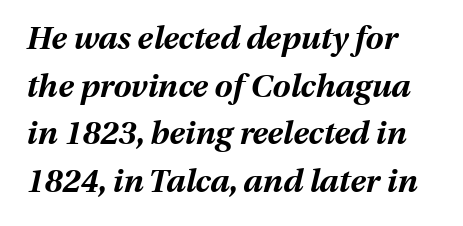
The image shows 32 px bold type, italic (leaning right); set left-aligned, normal line spacing (1.49x), normal letter spacing, not underlined; medium stroke contrast and a medium x-height.
